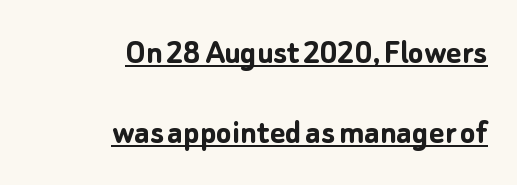
The image shows 36 px semibold sans-serif type, upright; set right-aligned, loose line spacing (2.23x), normal letter spacing, underlined; low stroke contrast and a medium x-height.
